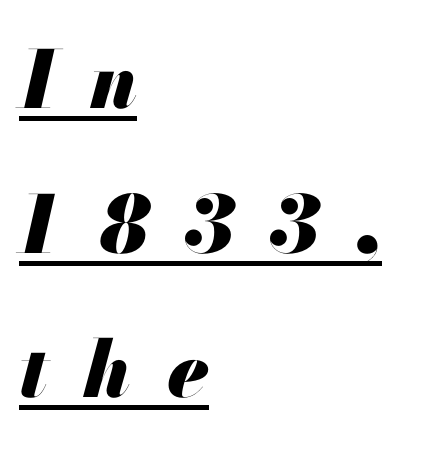
Every row of glyphs begins at an identical x-position on the left. Here the glyphs are tracked loosely, breaking word shapes into spaced letters. Is this a fixed-width face? No — the glyphs have proportional, varying widths. The sample's only ornament is a line tracing under the words. Notice how thick the strokes are: this is what a full bold looks like.
